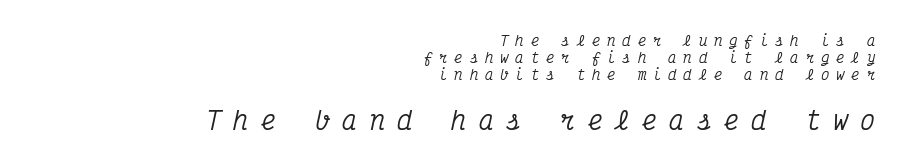
The image shows 25 px text type, italic (leaning right); set right-aligned, line spacing 1.23x, unusually wide letter spacing (+0.49 em), not underlined; the second (bottom) block is 1.79x larger.
